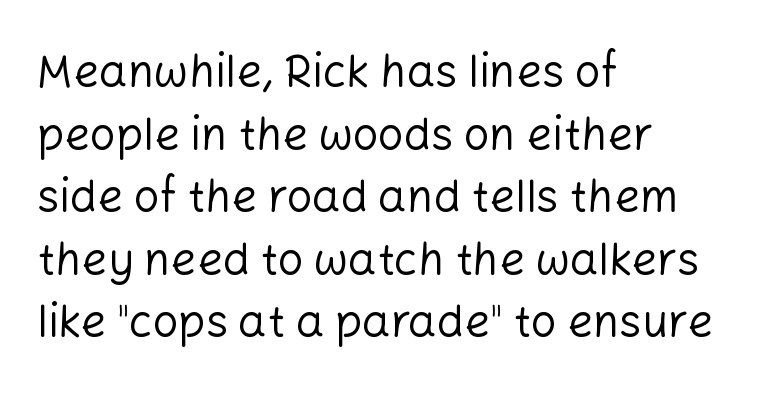
The image shows 45 px regular-weight sans-serif type, upright; set left-aligned, normal line spacing (1.39x), normal letter spacing, not underlined; low stroke contrast and a medium x-height.
